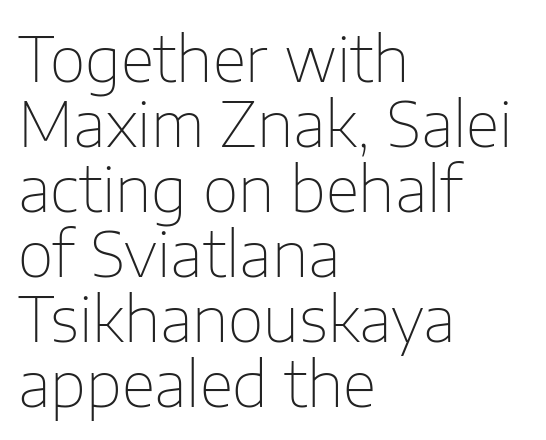
Is this a fixed-width face? No — the glyphs have proportional, varying widths. Tightly led — the rows are bunched. The letterforms sit at book weight or below. The typesetter chose a ragged-right arrangement here. The designer went with a sans here, leaving each stem footless. Posture: straight, roman, zero tilt.
